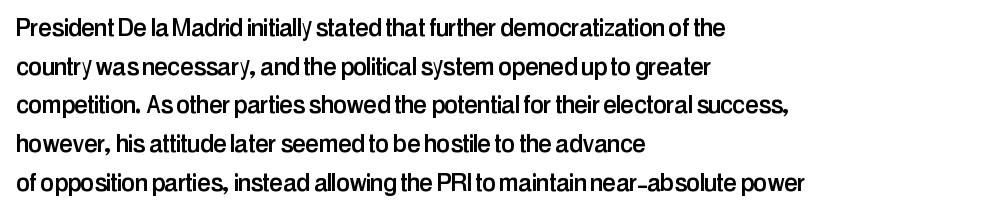
{"serif": "no", "italic": "no", "width": "condensed", "stroke_contrast": "low", "x_height": "medium", "monospaced": "no", "underline": "no", "align": "left", "line_spacing": "normal", "line_spacing_ratio": 1.25, "letter_spacing": "normal", "letter_spacing_em": 0.0, "glyph_px": 31}
